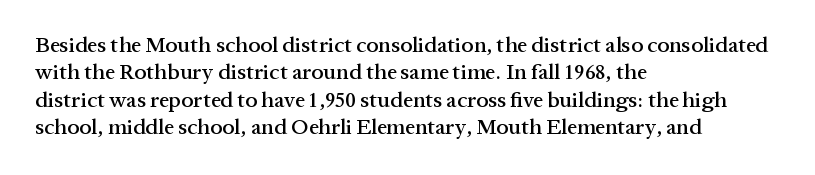
Q: Is the text italic (slanted)? A: No, it is upright.
Q: Is the text underlined? A: No.
Q: How is the paragraph aligned? A: Left-aligned.
Q: Is the spacing between letters normal or unusually wide? A: Normal.
